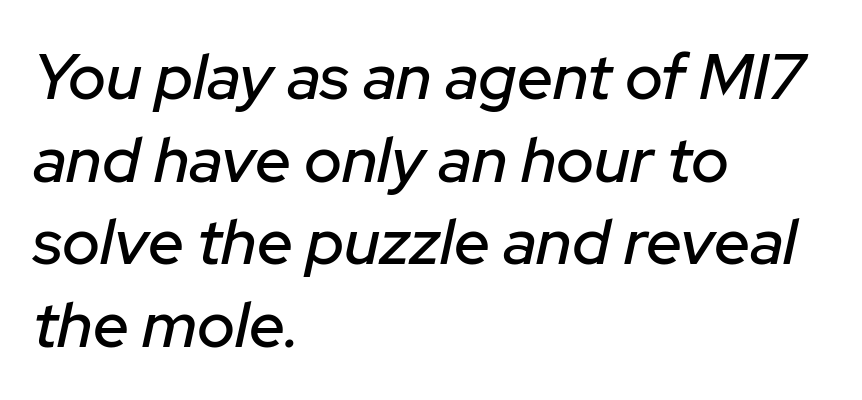
{"italic": "yes", "lean": "right", "slant_degrees": 12, "width": "normal", "stroke_contrast": "low", "x_height": "medium", "monospaced": "no", "underline": "no", "align": "left", "line_spacing": "normal", "line_spacing_ratio": 1.29, "letter_spacing": "normal", "letter_spacing_em": 0.0, "glyph_px": 64}
